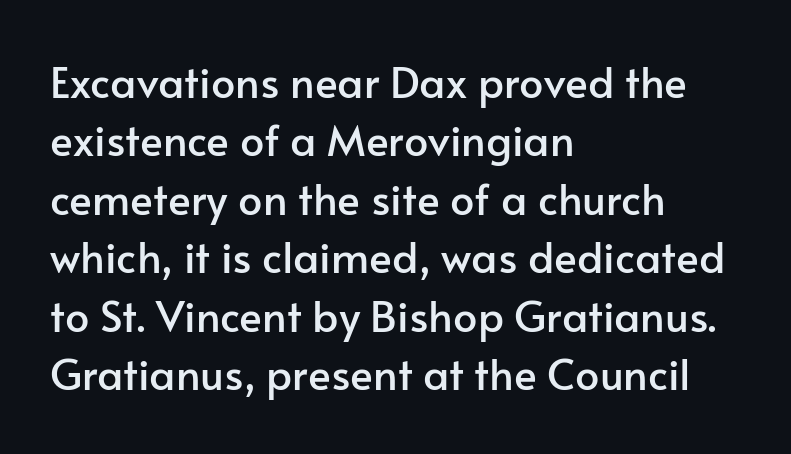
Nothing sits at the stroke ends, so this counts as sans-serif. Do the letters lean? They stand straight. Students, note that the glyphs here touch the page at normal intervals. The lines sit at an ordinary, default distance from one another. Line starts are locked; line ends wander. The face used here is proportionally spaced, like ordinary book or web type.
